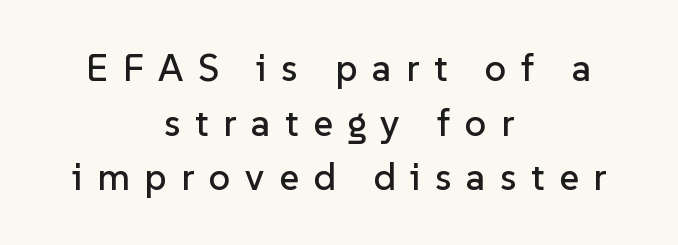
Q: Is the text italic (slanted)? A: No, it is upright.
Q: Is the typeface a serif or a sans-serif typeface? A: Sans-serif.
Q: Is the text underlined? A: No.
Q: How is the paragraph aligned? A: Centered.
Q: Is the spacing between letters normal or unusually wide? A: Unusually wide.
Q: Is the spacing between lines tight, normal or loose? A: Normal.
Q: Width (condensed, normal, or wide)? A: Normal.
Q: Stroke contrast? A: Low.
Q: x-height? A: Medium.
Q: Monospaced? A: No.
